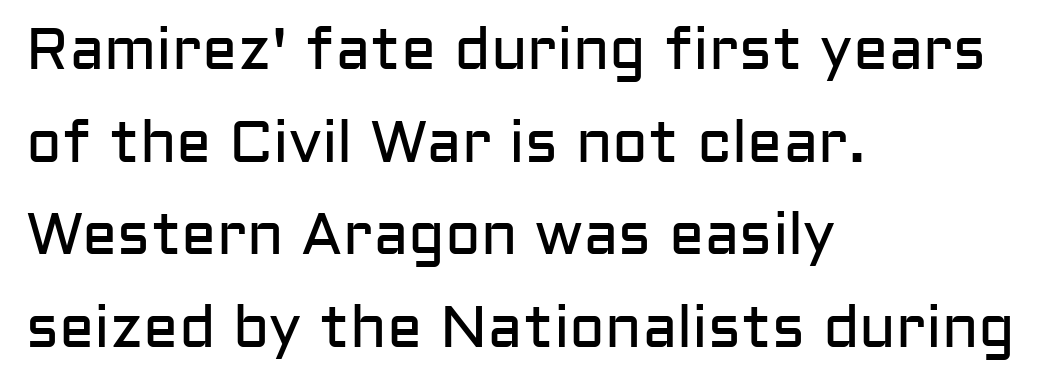
The image shows 59 px regular-weight sans-serif type, upright; set left-aligned, normal line spacing (1.57x), normal letter spacing, not underlined; low stroke contrast and a medium x-height.
